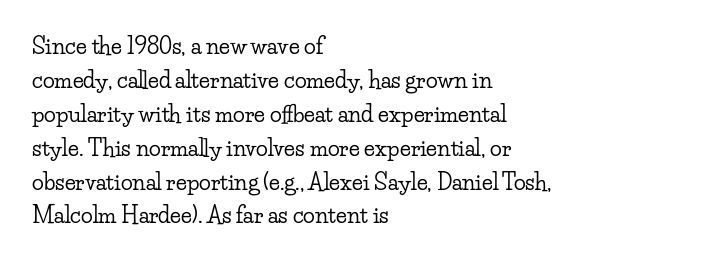
Q: Is the text italic (slanted)? A: No, it is upright.
Q: Is the text underlined? A: No.
Q: How is the paragraph aligned? A: Left-aligned.
Q: Is the spacing between letters normal or unusually wide? A: Normal.
Q: Is the spacing between lines tight, normal or loose? A: Normal.
